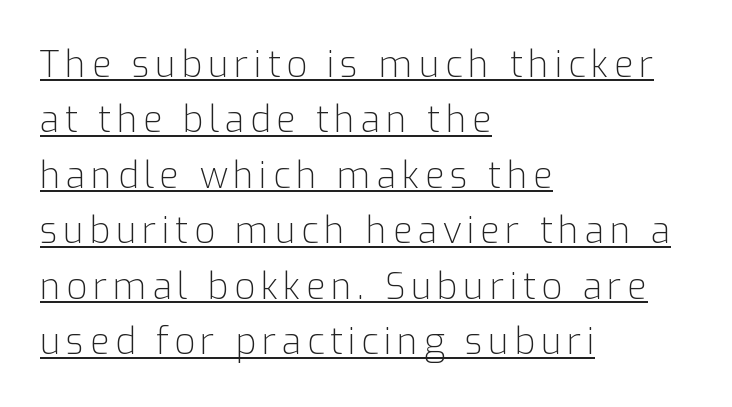
Q: Is the text bold? A: No.
Q: Is the text italic (slanted)? A: No, it is upright.
Q: Is the typeface a serif or a sans-serif typeface? A: Sans-serif.
Q: Is the text underlined? A: Yes.
Q: How is the paragraph aligned? A: Left-aligned.
Q: Is the spacing between lines tight, normal or loose? A: Normal.
Q: Width (condensed, normal, or wide)? A: Normal.
Q: Stroke contrast? A: Low.
Q: x-height? A: Medium.
Q: Monospaced? A: No.
